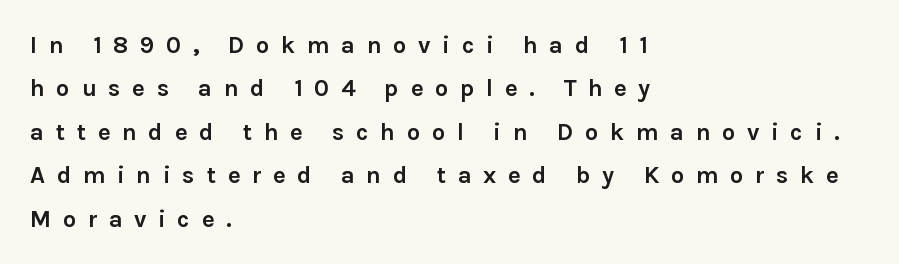
{"italic": "no", "bold": "yes", "underline": "no", "align": "left", "line_spacing_ratio": 1.81, "letter_spacing": "wide", "letter_spacing_em": 0.48, "glyph_px": 24}
